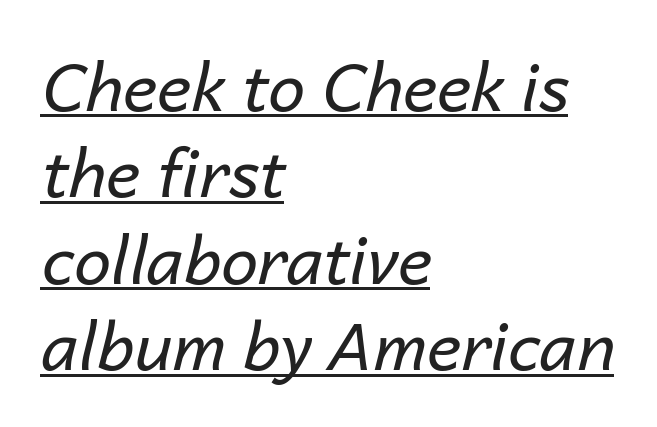
The image shows 66 px regular-weight type, italic (leaning right); set left-aligned, normal line spacing (1.31x), normal letter spacing, underlined; low stroke contrast and a medium x-height.
